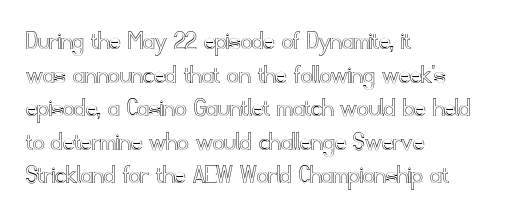
The image shows 28 px text type, upright; set left-aligned, line spacing 1.2x, normal letter spacing, not underlined; a small x-height.
